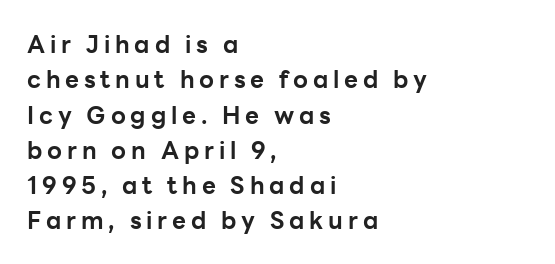
Q: Is the text bold? A: Yes.
Q: Is the text italic (slanted)? A: No, it is upright.
Q: Is the text underlined? A: No.
Q: How is the paragraph aligned? A: Left-aligned.
Q: Is the spacing between letters normal or unusually wide? A: Unusually wide.
Q: Is the spacing between lines tight, normal or loose? A: Normal.
